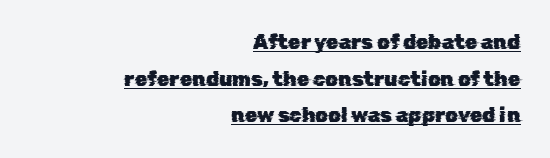
The image shows 20 px text type; set right-aligned, line spacing 1.83x, normal letter spacing, underlined.
